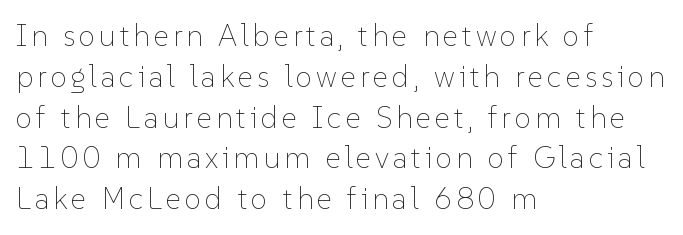
The image shows 30 px thin type, upright; set left-aligned, normal line spacing (1.36x), not underlined; low stroke contrast and a medium x-height.
